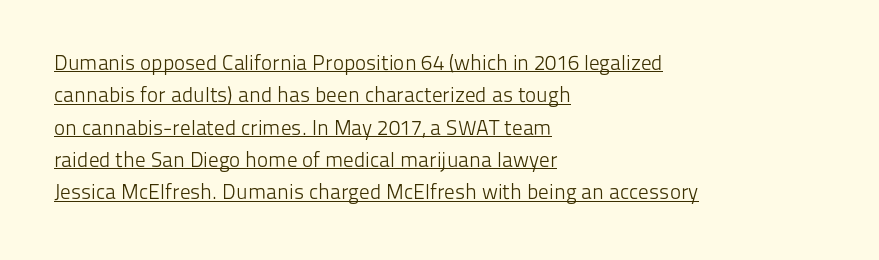
The image shows 21 px text type, upright; set left-aligned, normal line spacing (1.54x), normal letter spacing, underlined.
